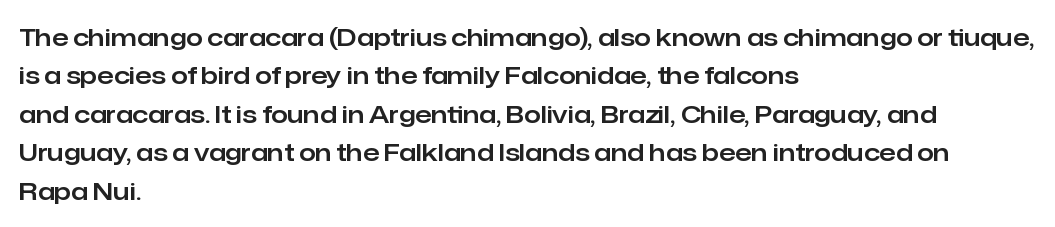
Q: Is the text italic (slanted)? A: No, it is upright.
Q: Is the text underlined? A: No.
Q: How is the paragraph aligned? A: Left-aligned.
Q: Is the spacing between letters normal or unusually wide? A: Normal.
Q: Is the spacing between lines tight, normal or loose? A: Normal.
